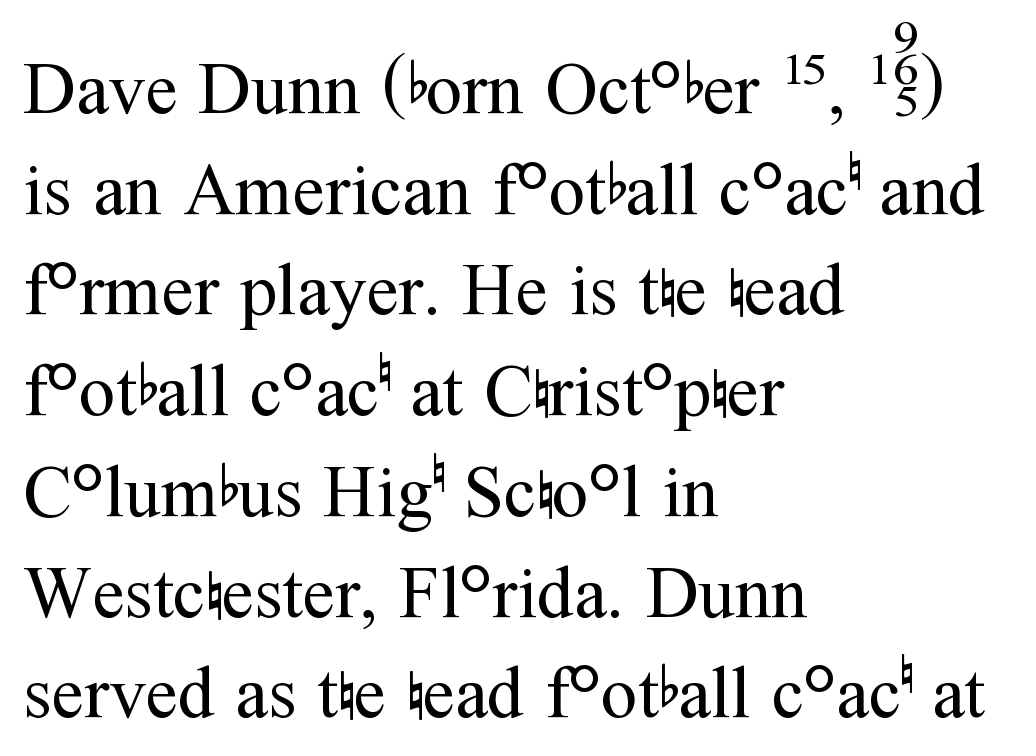
Q: Is the text bold? A: No.
Q: Is the text italic (slanted)? A: No, it is upright.
Q: Is the typeface a serif or a sans-serif typeface? A: Serif.
Q: Is the text underlined? A: No.
Q: How is the paragraph aligned? A: Left-aligned.
Q: Is the spacing between letters normal or unusually wide? A: Normal.
Q: Is the spacing between lines tight, normal or loose? A: Normal.
Q: Width (condensed, normal, or wide)? A: Normal.
Q: Stroke contrast? A: Medium.
Q: x-height? A: Medium.
Q: Monospaced? A: No.
